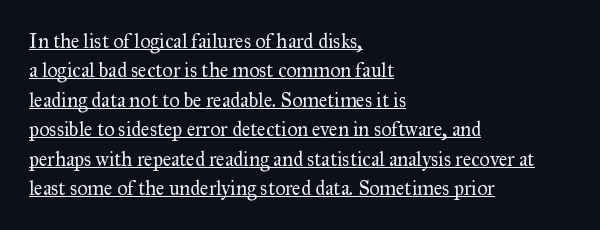
The image shows 20 px text type, upright; set left-aligned, normal line spacing (1.47x), normal letter spacing, underlined.
